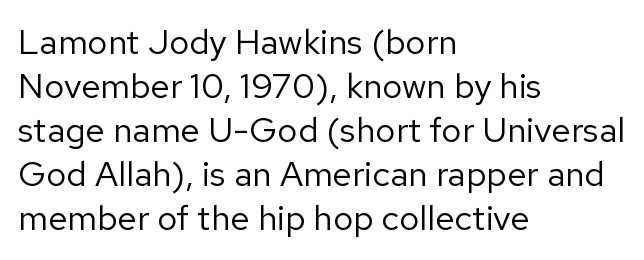
{"serif": "no", "italic": "no", "bold": "no", "weight": "regular", "width": "normal", "stroke_contrast": "low", "x_height": "medium", "monospaced": "no", "underline": "no", "align": "left", "line_spacing": "normal", "line_spacing_ratio": 1.26, "letter_spacing": "normal", "letter_spacing_em": 0.0, "glyph_px": 35}
